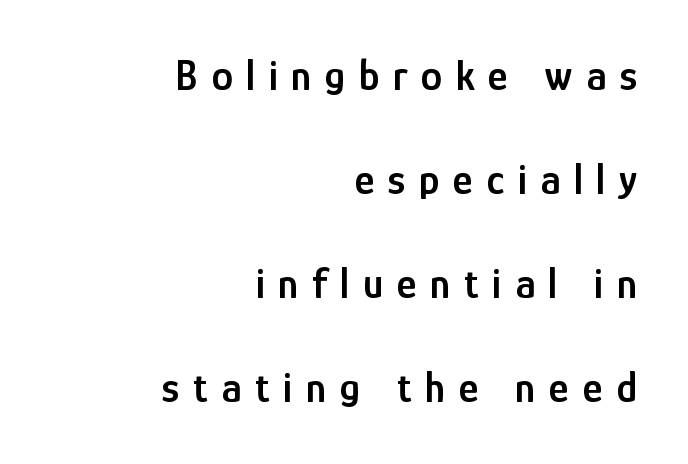
Proportional: the letters do not fall into vertical columns. Summary of vertical rhythm: relaxed, with wide interline spacing. The face used here is rendered with a markedly widened letterfit. The glyphs in this specimen are sans serif.
